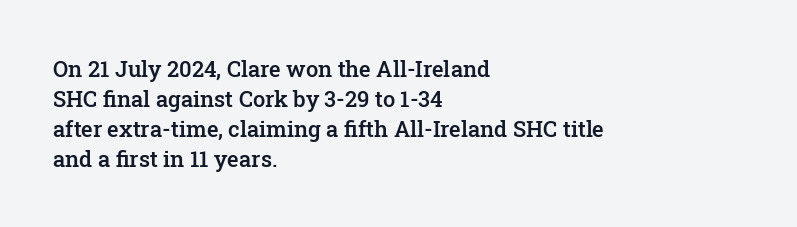
The rows are spaced the way most documents space them. Default kerning and tracking; the words read as compact shapes. Reading down the block, your eye returns to a fixed left position each line. The lettering stays uniformly vertical, giving the passage a roman look. Set as a demibold, roughly 600 on the weight scale.
